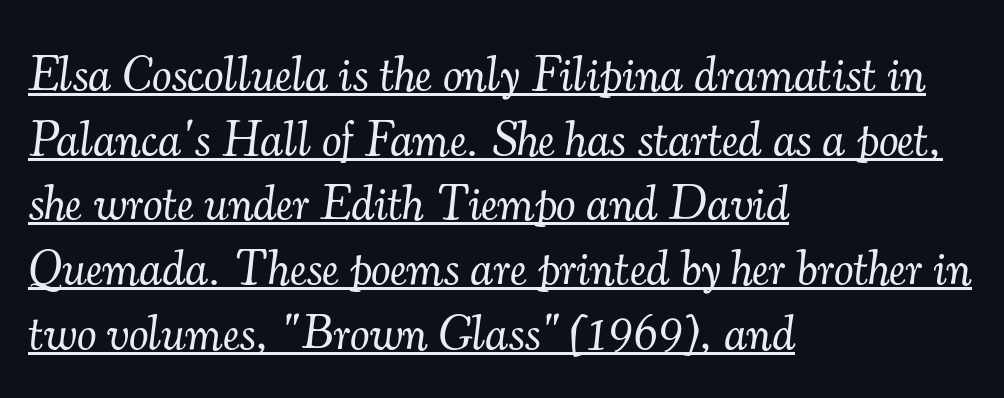
The passage shown is typed in a proportional face where columns would drift. Letter spacing: default. The rendering shows small feet on the letterforms — a serif design. Decoration check: the copy is underlined.
